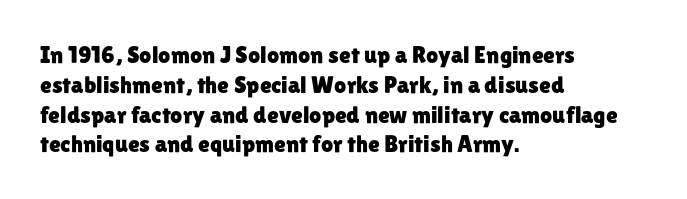
The image shows 24 px text type, upright; set left-aligned, line spacing 1.24x, normal letter spacing, not underlined.
